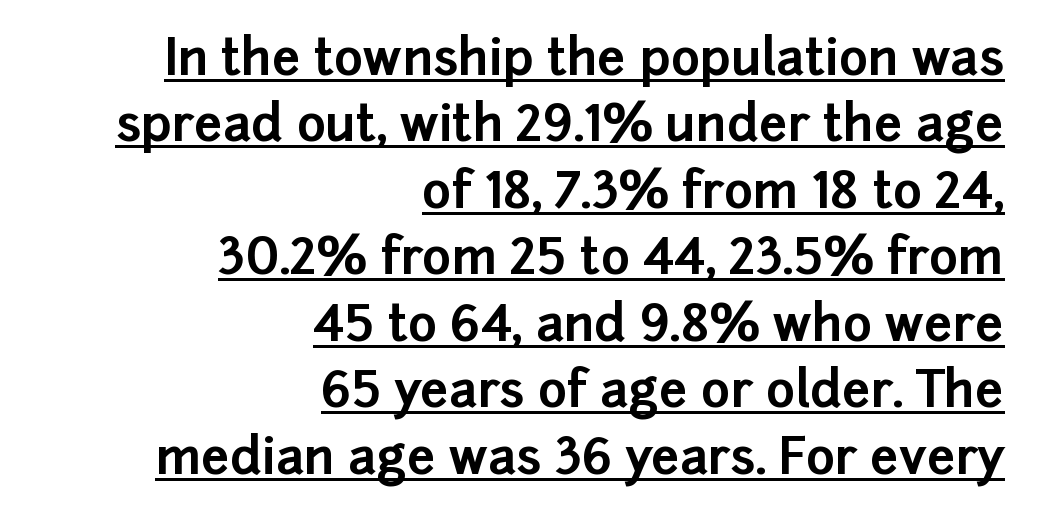
The image shows 50 px bold sans-serif type, upright; set right-aligned, normal line spacing (1.33x), normal letter spacing, underlined; low stroke contrast and a medium x-height.
